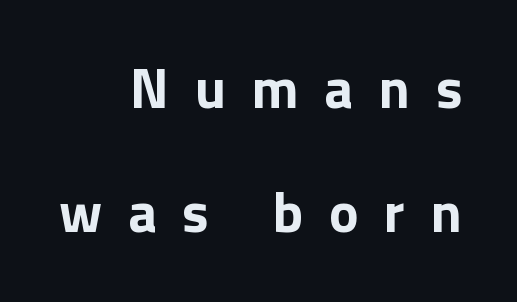
{"serif": "no", "italic": "no", "bold": "yes", "weight": "bold", "width": "normal", "stroke_contrast": "low", "x_height": "medium", "monospaced": "no", "underline": "no", "align": "right", "line_spacing": "loose", "line_spacing_ratio": 2.22, "letter_spacing": "wide", "letter_spacing_em": 0.46, "glyph_px": 56}
